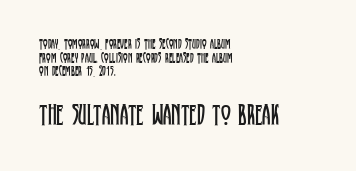
Q: Is the text bold? A: No.
Q: Is the text italic (slanted)? A: No, it is upright.
Q: Is the typeface a serif or a sans-serif typeface? A: Serif.
Q: Is the text underlined? A: No.
Q: How is the paragraph aligned? A: Left-aligned.
Q: Is the spacing between letters normal or unusually wide? A: Normal.
Q: Is the spacing between lines tight, normal or loose? A: Tight.
Q: Which block of text is set in a larger size, the first (top) or the second (bottom)? A: The second (bottom) one.
Q: Width (condensed, normal, or wide)? A: Condensed.
Q: Stroke contrast? A: Low.
Q: x-height? A: Large.
Q: Monospaced? A: No.
